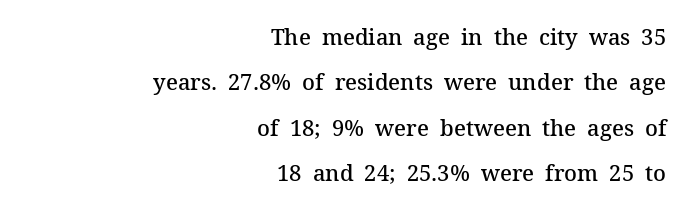
{"italic": "no", "bold": "semi", "underline": "no", "align": "right", "line_spacing": "loose", "line_spacing_ratio": 2.06, "letter_spacing": "normal", "letter_spacing_em": 0.0, "glyph_px": 22}
